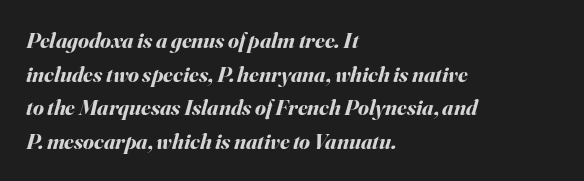
The characters look thick and weighty, a clear bold. This sample is left-justified, so line endings fall wherever the words run out. The face used here has a pronounced slope to its letters. The space beneath each line is pristine and unruled. Does the leading feel generous? No, just average. No extra tracking has been applied to these lines.
